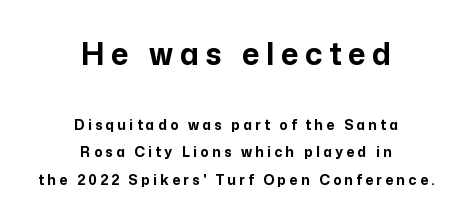
The image shows 30 px bold sans-serif type, upright; set centered, loose line spacing (1.94x), unusually wide letter spacing (+0.23 em), not underlined; the first (top) block is 2.14x larger; low stroke contrast and a medium x-height.
